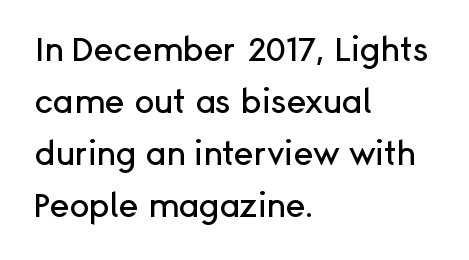
Q: Is the text italic (slanted)? A: No, it is upright.
Q: Is the typeface a serif or a sans-serif typeface? A: Sans-serif.
Q: Is the text underlined? A: No.
Q: How is the paragraph aligned? A: Left-aligned.
Q: Is the spacing between letters normal or unusually wide? A: Normal.
Q: Is the spacing between lines tight, normal or loose? A: Normal.
Q: Width (condensed, normal, or wide)? A: Normal.
Q: Stroke contrast? A: Low.
Q: x-height? A: Medium.
Q: Monospaced? A: No.
